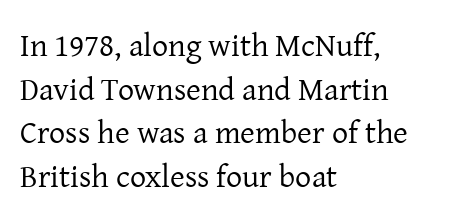
The image shows 32 px regular-weight serif type, upright; set left-aligned, normal line spacing (1.36x), normal letter spacing, not underlined; low stroke contrast and a medium x-height.
